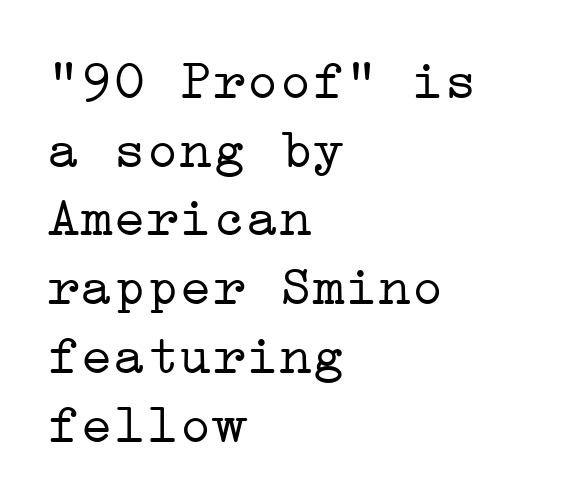
The image shows 55 px light, wide serif type, upright; set left-aligned, normal line spacing (1.25x), normal letter spacing, not underlined; low stroke contrast and a medium x-height.
